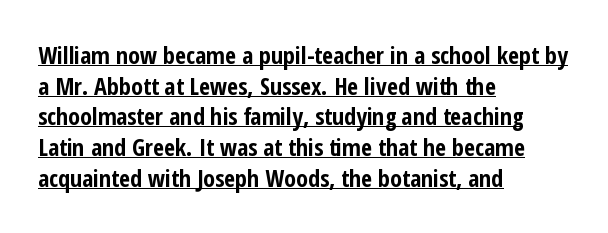
The image shows 24 px bold type, upright; set left-aligned, normal line spacing (1.28x), normal letter spacing, underlined.
